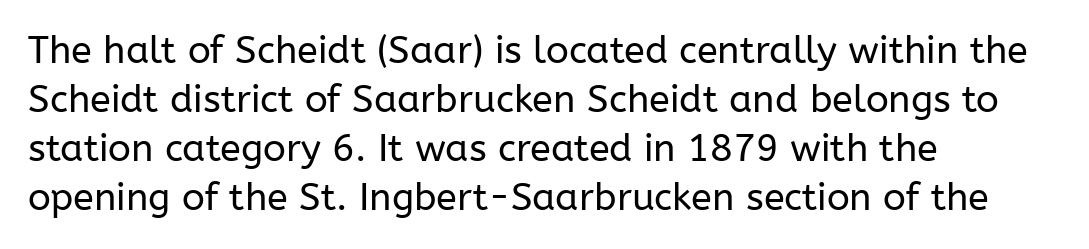
The image shows 38 px regular-weight sans-serif type, upright; set left-aligned, normal line spacing (1.29x), normal letter spacing, not underlined; low stroke contrast and a medium x-height.
